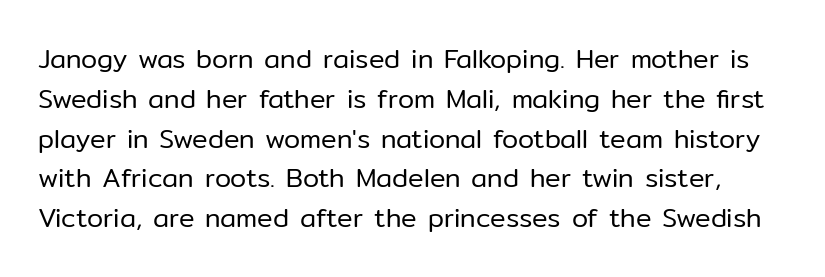
The image shows 26 px text type, upright; set normal line spacing (1.53x), normal letter spacing, not underlined.
